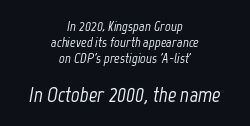
The specimen reads as italic at a glance. Both edges are ragged and mirror each other, which tells us the setting is centered. Standard letterfit; no display-style spreading of the glyphs. Does the leading feel generous? Not at all — it's pinched. The area under the type is left untouched.
